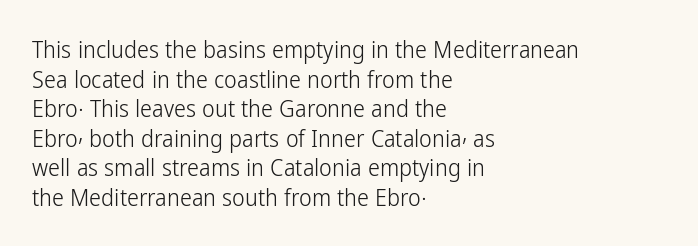
Words appear dense and cohesive because spacing is normal. Stem width sits at or under what a default text font uses. Honestly, there is no underline to notice here at all. The lettering stays uniformly vertical, giving the passage a roman look.
